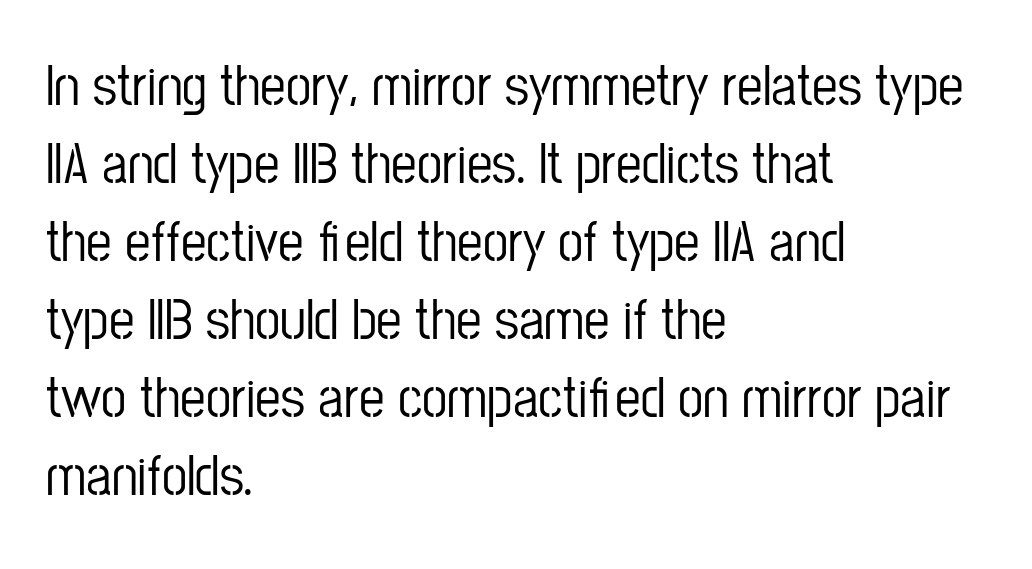
{"serif": "no", "italic": "no", "width": "condensed", "stroke_contrast": "low", "x_height": "medium", "monospaced": "no", "underline": "no", "align": "left", "line_spacing": "normal", "line_spacing_ratio": 1.37, "letter_spacing": "normal", "letter_spacing_em": 0.0, "glyph_px": 57}
